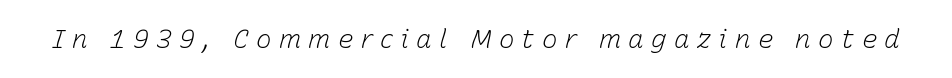
{"italic": "yes", "lean": "right", "slant_degrees": 15, "bold": "no", "underline": "no", "letter_spacing": "wide", "letter_spacing_em": 0.28, "glyph_px": 26}
